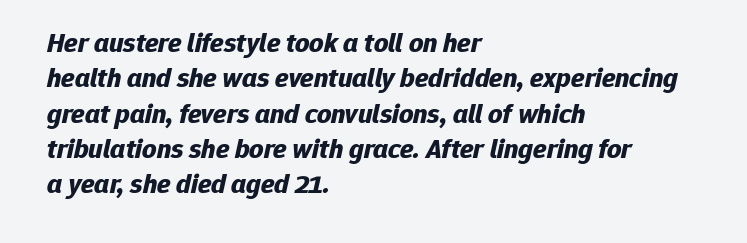
{"italic": "yes", "lean": "right", "slant_degrees": 12, "bold": "yes", "weight": "bold", "width": "normal", "stroke_contrast": "low", "x_height": "medium", "monospaced": "no", "underline": "no", "align": "left", "line_spacing": "normal", "line_spacing_ratio": 1.26, "letter_spacing": "normal", "letter_spacing_em": 0.0, "glyph_px": 28}
